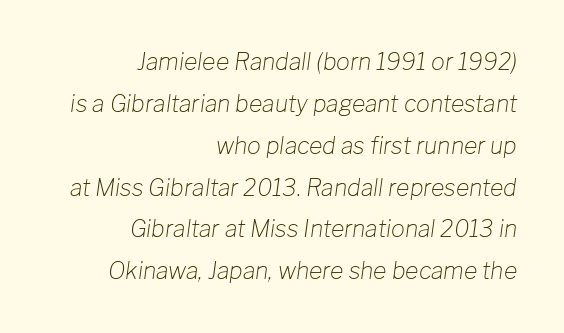
Q: Is the text bold? A: No.
Q: Is the text italic (slanted)? A: Yes, it leans right by about 8 degrees.
Q: Is the text underlined? A: No.
Q: How is the paragraph aligned? A: Right-aligned.
Q: Is the spacing between letters normal or unusually wide? A: Normal.
